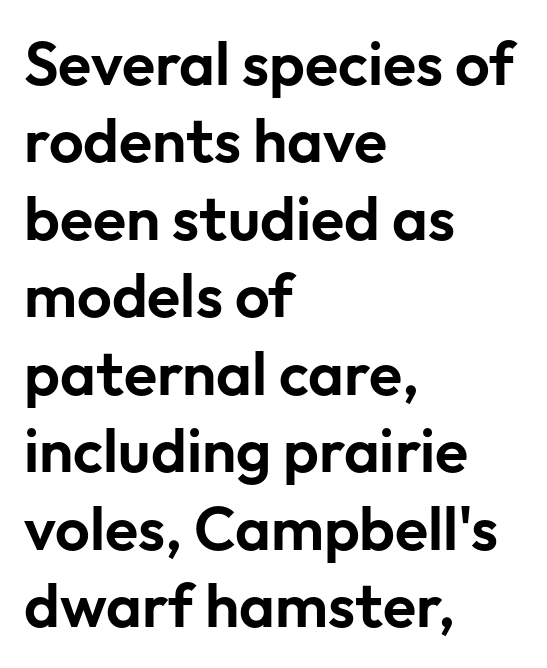
A sans-serif font was chosen for this passage. The rendering anchors every line to the left-hand side. Posture: straight, roman, zero tilt. Between one letter and the next there's only the usual sliver of space.
